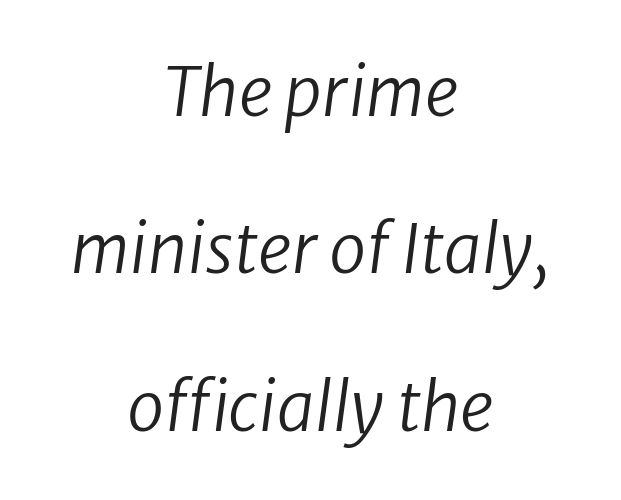
{"italic": "yes", "lean": "right", "slant_degrees": 8, "bold": "no", "weight": "regular", "width": "normal", "stroke_contrast": "low", "x_height": "medium", "monospaced": "no", "underline": "no", "align": "center", "line_spacing": "loose", "line_spacing_ratio": 2.35, "letter_spacing": "normal", "letter_spacing_em": 0.0, "glyph_px": 67}
